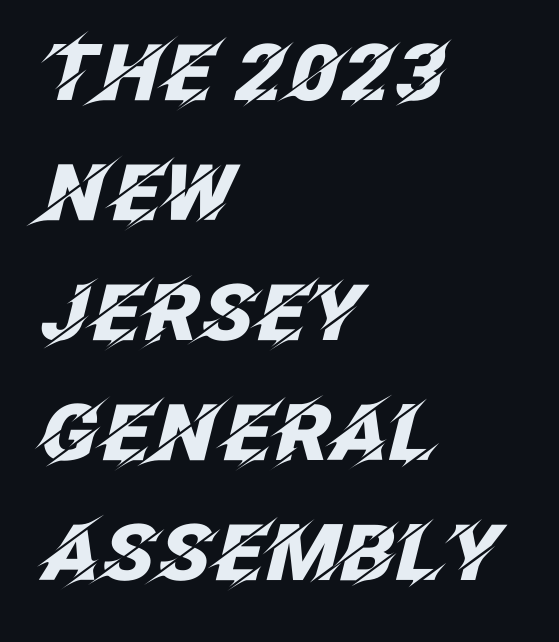
Q: Is the text bold? A: Yes.
Q: Is the text italic (slanted)? A: Yes, it leans right by about 12 degrees.
Q: Is the text underlined? A: No.
Q: How is the paragraph aligned? A: Left-aligned.
Q: Is the spacing between letters normal or unusually wide? A: Normal.
Q: Is the spacing between lines tight, normal or loose? A: Normal.
Q: Width (condensed, normal, or wide)? A: Normal.
Q: Stroke contrast? A: Low.
Q: x-height? A: Large.
Q: Monospaced? A: No.
